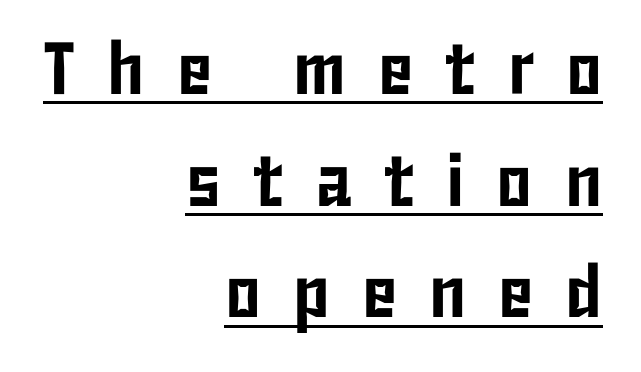
Q: Is the text italic (slanted)? A: No, it is upright.
Q: Is the typeface a serif or a sans-serif typeface? A: Sans-serif.
Q: Is the text underlined? A: Yes.
Q: How is the paragraph aligned? A: Right-aligned.
Q: Is the spacing between letters normal or unusually wide? A: Unusually wide.
Q: Is the spacing between lines tight, normal or loose? A: Normal.
Q: Width (condensed, normal, or wide)? A: Condensed.
Q: Stroke contrast? A: Low.
Q: x-height? A: Medium.
Q: Monospaced? A: No.
